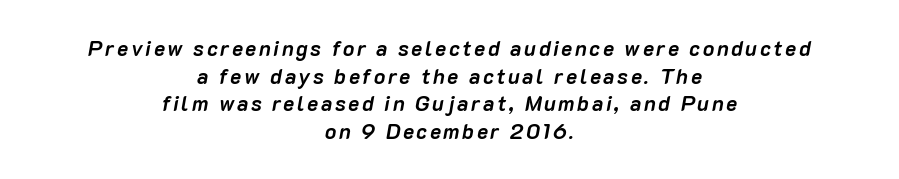
{"italic": "yes", "lean": "right", "slant_degrees": 10, "bold": "yes", "underline": "no", "align": "center", "line_spacing": "normal", "line_spacing_ratio": 1.32, "glyph_px": 21}
